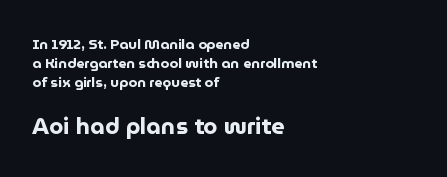
Q: Is the text bold? A: Yes.
Q: Is the text italic (slanted)? A: No, it is upright.
Q: Is the text underlined? A: No.
Q: How is the paragraph aligned? A: Left-aligned.
Q: Is the spacing between letters normal or unusually wide? A: Normal.
Q: Is the spacing between lines tight, normal or loose? A: Normal.
Q: Which block of text is set in a larger size, the first (top) or the second (bottom)? A: The second (bottom) one.
